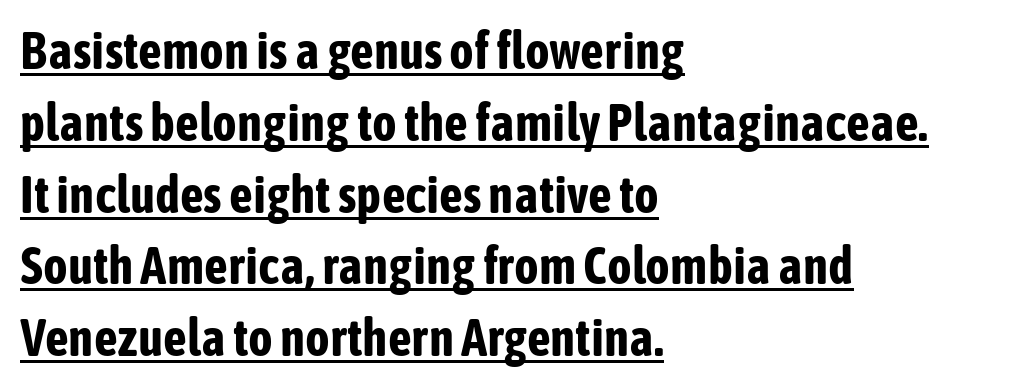
The image shows 52 px bold, condensed sans-serif type, upright; set left-aligned, normal line spacing (1.38x), normal letter spacing, underlined; low stroke contrast and a medium x-height.
